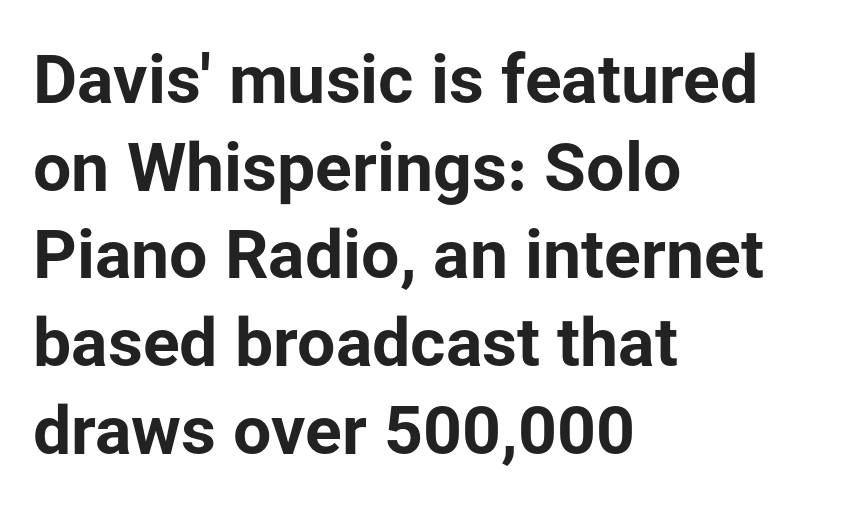
Q: Is the text bold? A: Yes.
Q: Is the text italic (slanted)? A: No, it is upright.
Q: Is the typeface a serif or a sans-serif typeface? A: Sans-serif.
Q: Is the text underlined? A: No.
Q: How is the paragraph aligned? A: Left-aligned.
Q: Is the spacing between letters normal or unusually wide? A: Normal.
Q: Is the spacing between lines tight, normal or loose? A: Normal.
Q: Width (condensed, normal, or wide)? A: Normal.
Q: Stroke contrast? A: Low.
Q: x-height? A: Medium.
Q: Monospaced? A: No.
